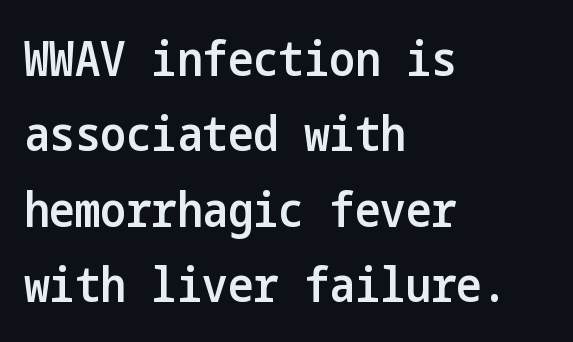
Q: Is the text bold? A: Semi-bold.
Q: Is the text italic (slanted)? A: No, it is upright.
Q: Is the typeface a serif or a sans-serif typeface? A: Sans-serif.
Q: Is the text underlined? A: No.
Q: How is the paragraph aligned? A: Left-aligned.
Q: Is the spacing between letters normal or unusually wide? A: Normal.
Q: Is the spacing between lines tight, normal or loose? A: Normal.
Q: Width (condensed, normal, or wide)? A: Condensed.
Q: Stroke contrast? A: Low.
Q: x-height? A: Medium.
